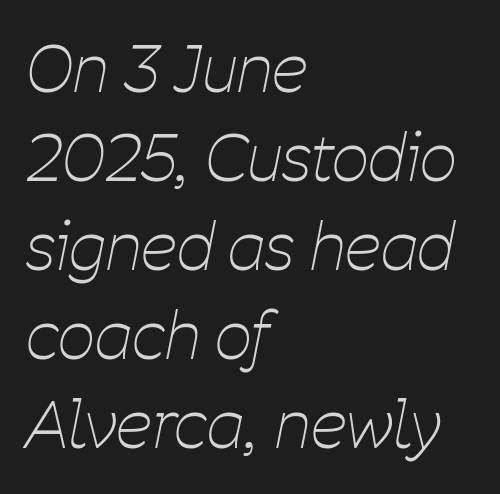
Q: Is the text bold? A: No.
Q: Is the text italic (slanted)? A: Yes, it leans right by about 11 degrees.
Q: Is the text underlined? A: No.
Q: How is the paragraph aligned? A: Left-aligned.
Q: Is the spacing between letters normal or unusually wide? A: Normal.
Q: Is the spacing between lines tight, normal or loose? A: Normal.
Q: Width (condensed, normal, or wide)? A: Condensed.
Q: Stroke contrast? A: Low.
Q: x-height? A: Medium.
Q: Monospaced? A: No.
